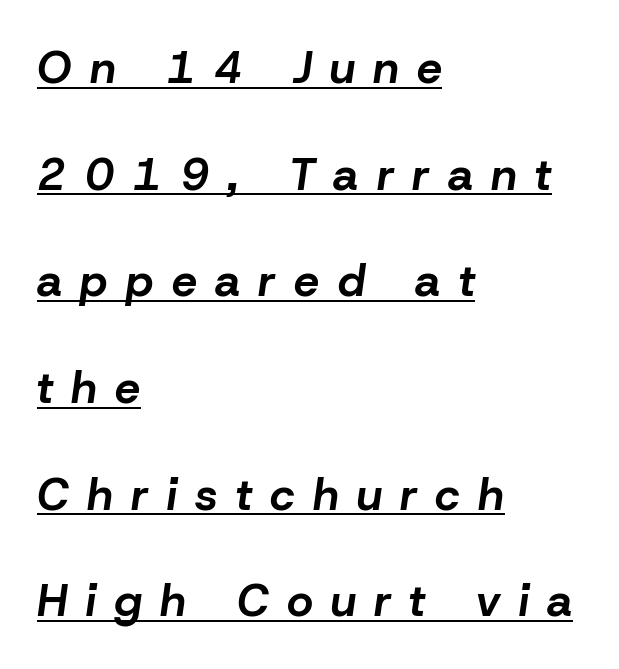
{"italic": "yes", "lean": "right", "slant_degrees": 8, "bold": "yes", "weight": "bold", "width": "normal", "stroke_contrast": "low", "x_height": "medium", "monospaced": "no", "underline": "yes", "align": "left", "line_spacing": "loose", "line_spacing_ratio": 2.37, "letter_spacing": "wide", "letter_spacing_em": 0.41, "glyph_px": 45}
